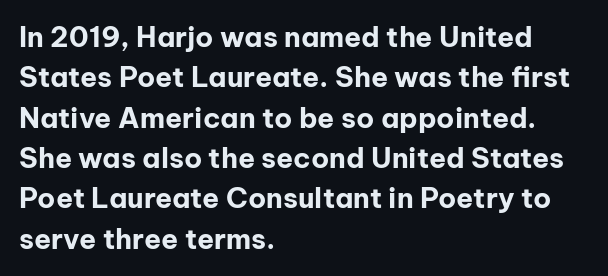
The image shows 28 px bold sans-serif type, upright; set left-aligned, normal line spacing (1.44x), normal letter spacing, not underlined; low stroke contrast and a medium x-height.
